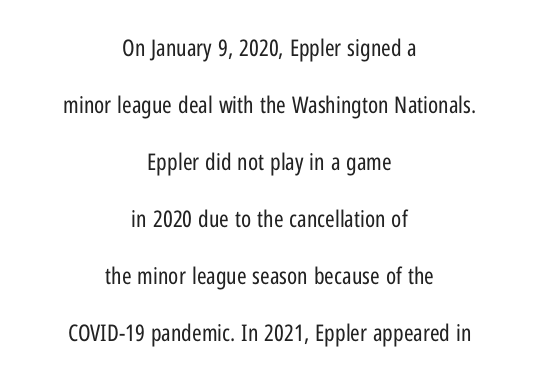
Q: Is the text bold? A: No.
Q: Is the text italic (slanted)? A: No, it is upright.
Q: Is the text underlined? A: No.
Q: How is the paragraph aligned? A: Centered.
Q: Is the spacing between letters normal or unusually wide? A: Normal.
Q: Is the spacing between lines tight, normal or loose? A: Loose.
